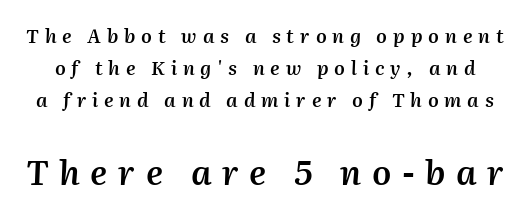
Baseline-to-baseline distance is the conventional proportion of letter height. Compare the two chunks: the lower has the greater cap height. Type without underlining. Quick note: italic. This sample has the flowing, uneven cadence of proportional lettering. What stands out about the letter spacing? Its width — letters are far apart.
